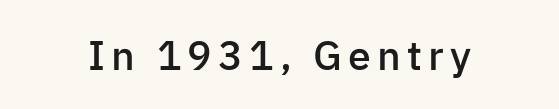
Look at the stroke-to-counter ratio: somewhat heavy, a semibold. The lettering stays uniformly vertical, giving the passage a roman look. To sum up the face: it is a sans, with no serifs. Anything drawn beneath the words? Only blank space. The rendering uses natural spacing where letterforms have individual widths.
